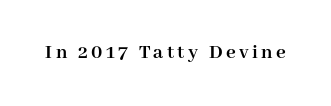
The image shows 21 px bold type, upright; set not underlined.
